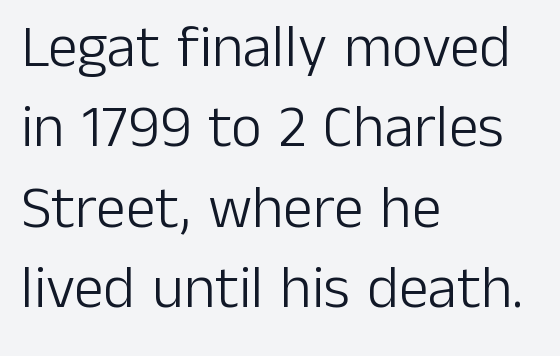
Default kerning and tracking; the words read as compact shapes. The setting favours the left margin, as ordinary paragraphs usually do. The characters display no serif detailing; their extremities are plain. Do the characters align in a grid? No, the font is proportional. Rendered with straight, roman letterforms. No letter is thick-stroked: the sample isn't bold.
